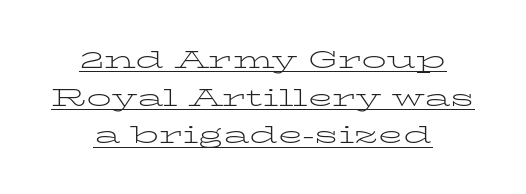
The letterforms sit shoulder to shoulder at normal distance. The passage shown stacks its lines at a standard gap. The setting favours the middle, as headings and verse often do. Underlined type. The lettering stays uniformly vertical, giving the passage a roman look.
